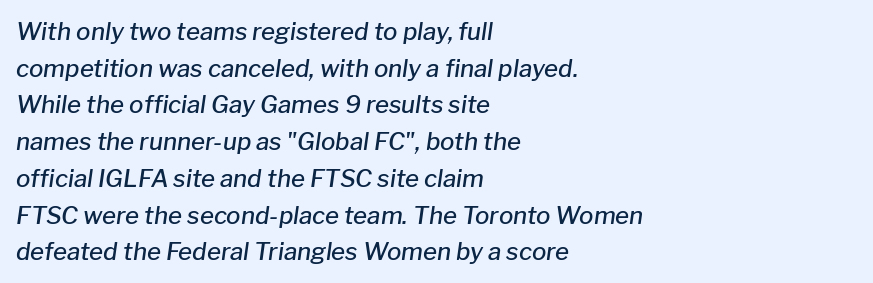
Q: Is the text bold? A: Semi-bold.
Q: Is the text italic (slanted)? A: Yes, it leans right by about 8 degrees.
Q: Is the text underlined? A: No.
Q: How is the paragraph aligned? A: Left-aligned.
Q: Is the spacing between letters normal or unusually wide? A: Normal.
Q: Is the spacing between lines tight, normal or loose? A: Normal.
